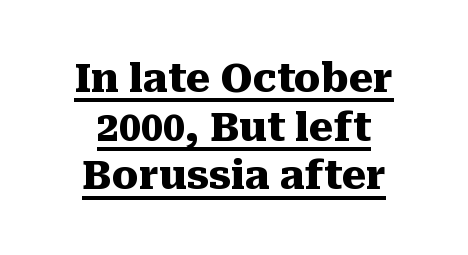
The image shows 39 px heavy serif type, upright; set centered, normal line spacing (1.25x), normal letter spacing, underlined; medium stroke contrast and a medium x-height.
